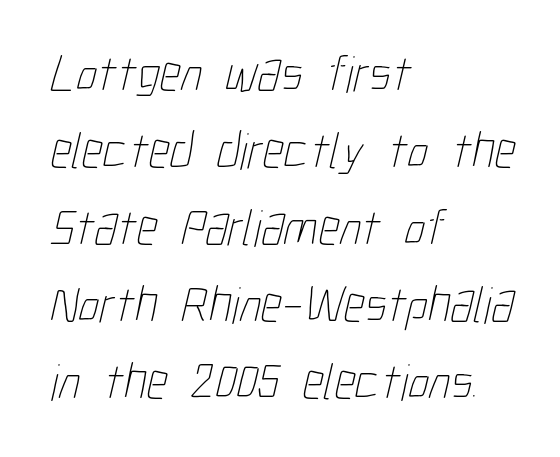
{"bold": "no", "weight": "thin", "width": "condensed", "stroke_contrast": "low", "x_height": "medium", "monospaced": "no", "underline": "no", "align": "left", "line_spacing": "normal", "line_spacing_ratio": 1.48, "letter_spacing": "normal", "letter_spacing_em": 0.0, "glyph_px": 52}
